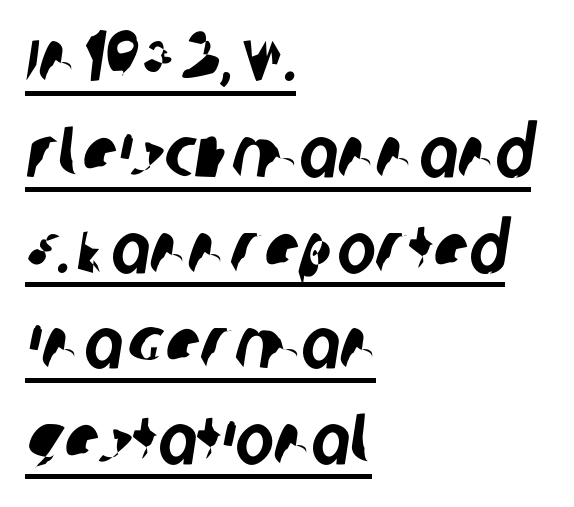
{"serif": "no", "width": "condensed", "stroke_contrast": "low", "x_height": "large", "monospaced": "no", "underline": "yes", "align": "left", "line_spacing": "normal", "line_spacing_ratio": 1.33, "letter_spacing": "normal", "letter_spacing_em": 0.0, "glyph_px": 72}
